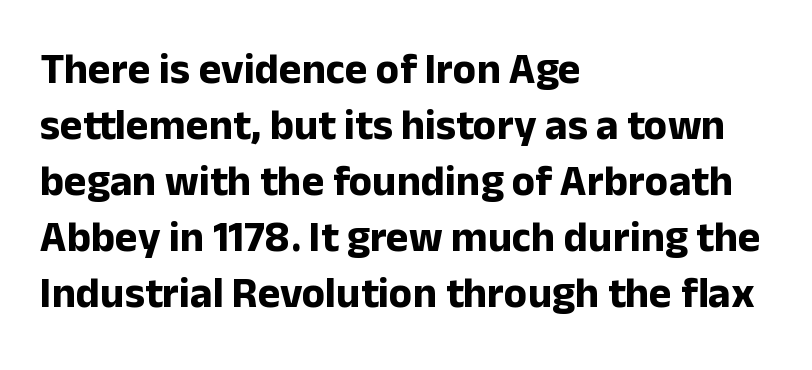
The image shows 43 px bold sans-serif type, upright; set left-aligned, normal line spacing (1.3x), normal letter spacing, not underlined; low stroke contrast and a medium x-height.
